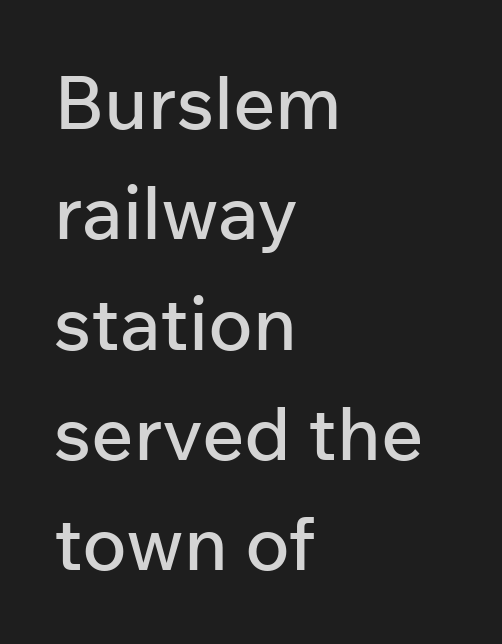
Think of a printed novel: that variable character pitch is what you see here. Posture: vertical. The paragraph has a hard left edge and a soft right edge. Compared with typical body copy, the letter spacing here is the same. Are there feet on the stems? There aren't — it's a sans.
